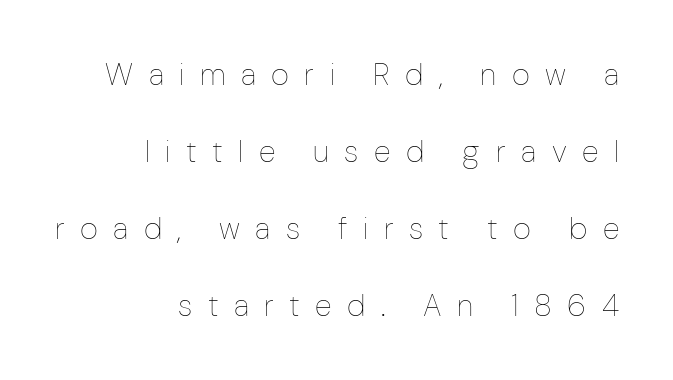
Q: Is the text bold? A: No.
Q: Is the text italic (slanted)? A: No, it is upright.
Q: Is the text underlined? A: No.
Q: How is the paragraph aligned? A: Right-aligned.
Q: Is the spacing between letters normal or unusually wide? A: Unusually wide.
Q: Is the spacing between lines tight, normal or loose? A: Loose.
Q: Width (condensed, normal, or wide)? A: Condensed.
Q: Stroke contrast? A: Low.
Q: x-height? A: Medium.
Q: Monospaced? A: No.
